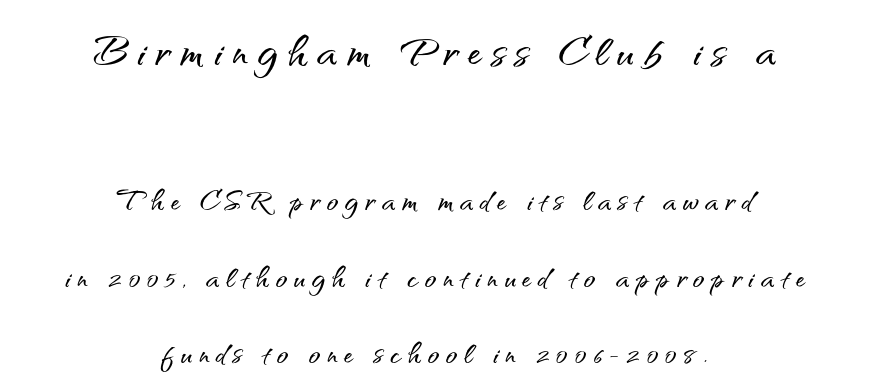
The image shows 57 px sans-serif type; set centered, loose line spacing (2.01x), not underlined; the first (top) block is 1.5x larger; medium stroke contrast and a small x-height.
